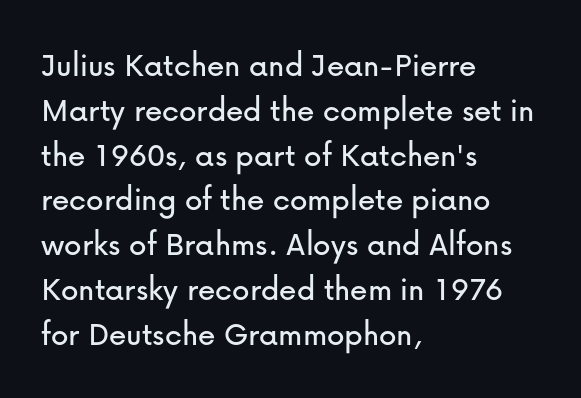
Q: Is the text italic (slanted)? A: No, it is upright.
Q: Is the typeface a serif or a sans-serif typeface? A: Sans-serif.
Q: Is the text underlined? A: No.
Q: How is the paragraph aligned? A: Left-aligned.
Q: Is the spacing between letters normal or unusually wide? A: Normal.
Q: Is the spacing between lines tight, normal or loose? A: Normal.
Q: Width (condensed, normal, or wide)? A: Normal.
Q: Stroke contrast? A: Low.
Q: x-height? A: Medium.
Q: Monospaced? A: No.
